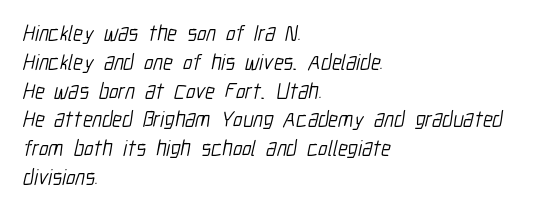
Q: Is the text bold? A: No.
Q: Is the text underlined? A: No.
Q: How is the paragraph aligned? A: Left-aligned.
Q: Is the spacing between letters normal or unusually wide? A: Normal.
Q: Is the spacing between lines tight, normal or loose? A: Normal.
